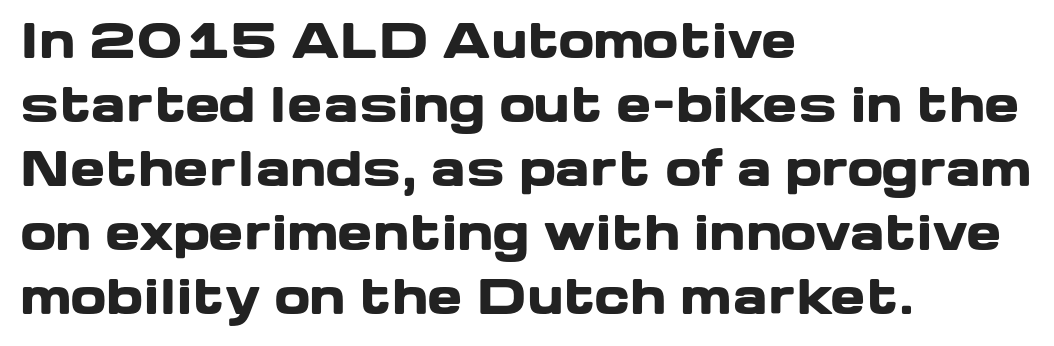
The image shows 47 px heavy, wide sans-serif type, upright; set left-aligned, normal line spacing (1.36x), normal letter spacing, not underlined; low stroke contrast and a medium x-height.
